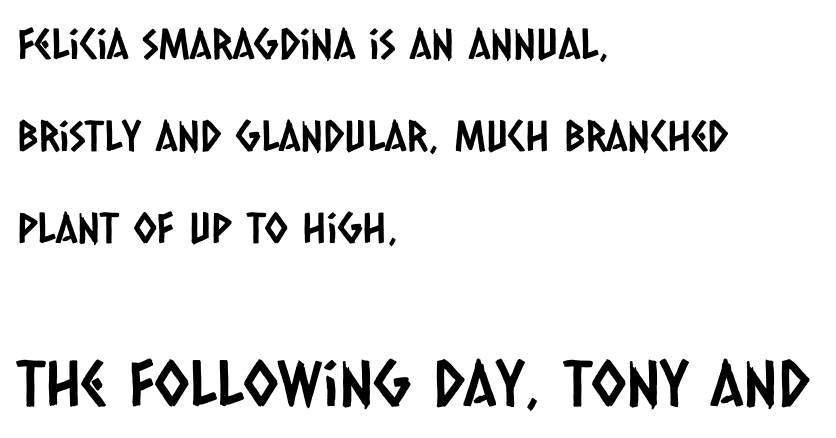
The image shows 63 px condensed sans-serif type; set left-aligned, loose line spacing (2.19x), normal letter spacing, not underlined; the second (bottom) block is 1.5x larger; low stroke contrast and a large x-height.
